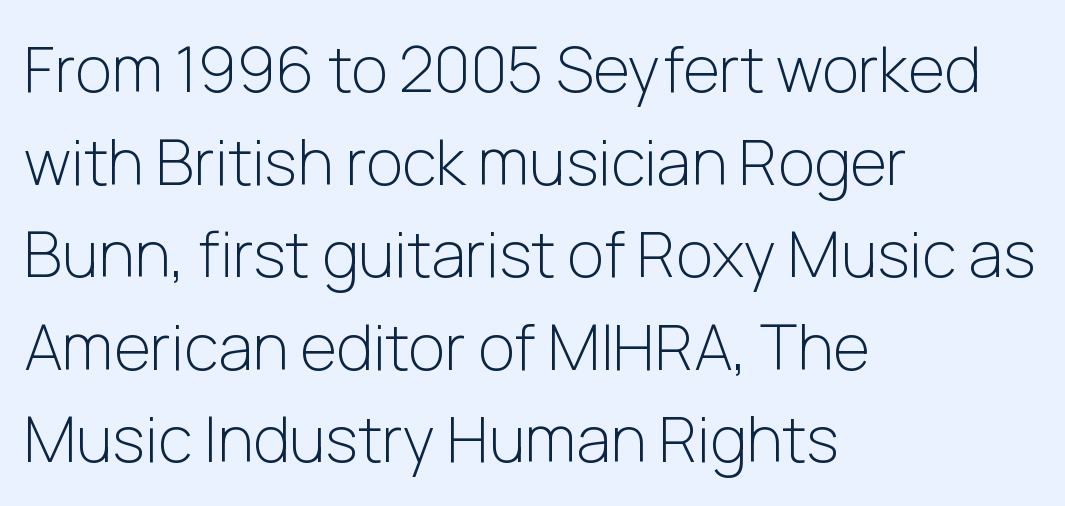
The image shows 63 px light sans-serif type, upright; set left-aligned, normal line spacing (1.47x), normal letter spacing, not underlined; low stroke contrast and a medium x-height.
